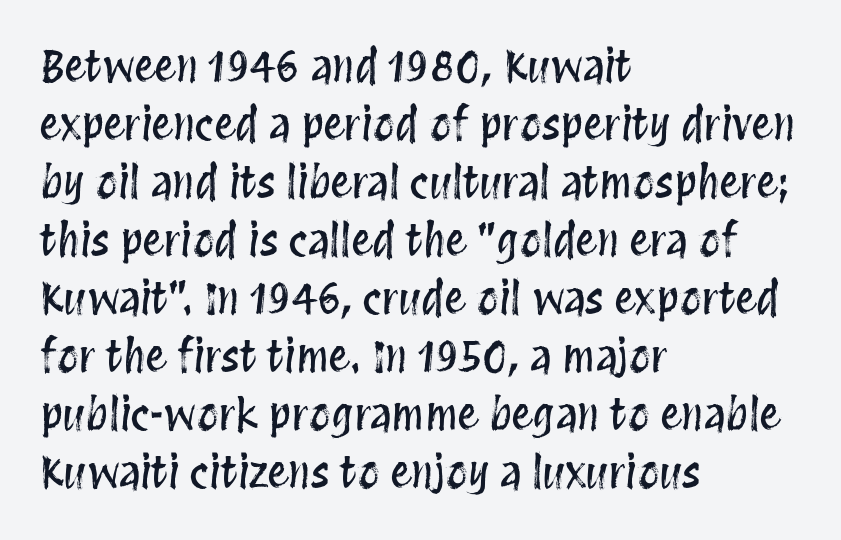
Q: Is the text italic (slanted)? A: No, it is upright.
Q: Is the text underlined? A: No.
Q: How is the paragraph aligned? A: Left-aligned.
Q: Is the spacing between letters normal or unusually wide? A: Normal.
Q: Is the spacing between lines tight, normal or loose? A: Normal.
Q: Width (condensed, normal, or wide)? A: Condensed.
Q: Stroke contrast? A: Medium.
Q: x-height? A: Large.
Q: Monospaced? A: No.
